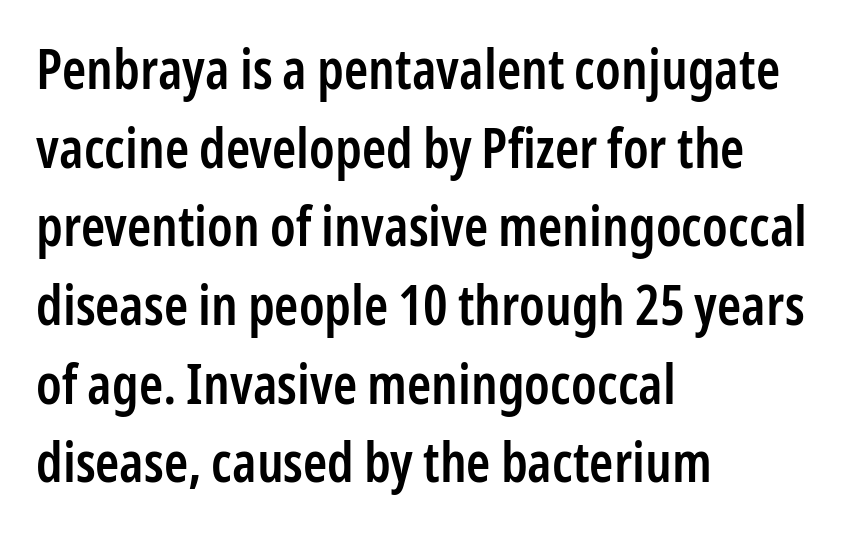
The image shows 55 px semibold, condensed sans-serif type, upright; set left-aligned, normal line spacing (1.43x), normal letter spacing, not underlined; low stroke contrast and a medium x-height.
